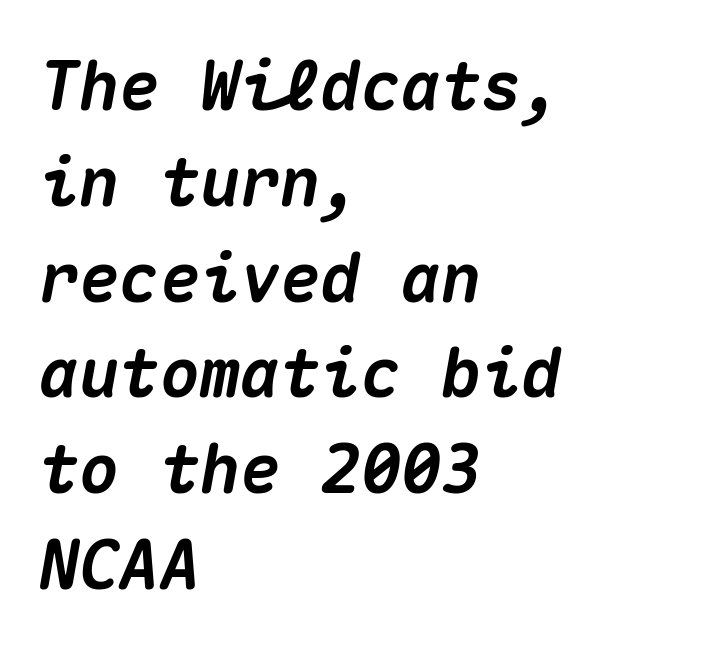
The image shows 67 px heavy type, italic (leaning right), monospaced; set left-aligned, normal line spacing (1.43x), normal letter spacing, not underlined; medium stroke contrast and a medium x-height.
